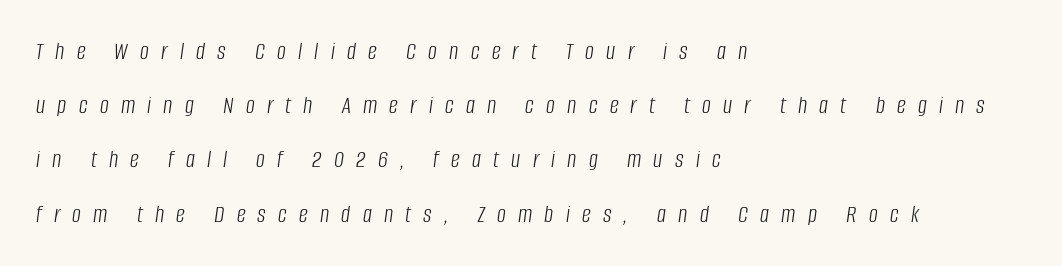
The image shows 25 px text type, italic (leaning right); set left-aligned, loose line spacing (2.17x), unusually wide letter spacing (+0.49 em), not underlined.
